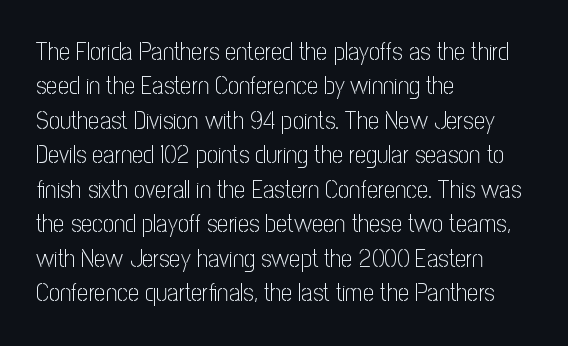
{"italic": "no", "bold": "no", "underline": "no", "align": "left", "line_spacing": "normal", "line_spacing_ratio": 1.38, "letter_spacing": "normal", "letter_spacing_em": 0.0, "glyph_px": 25}
